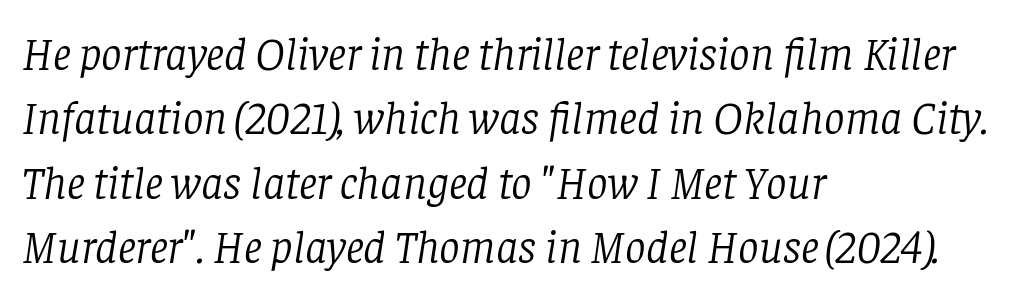
{"serif": "yes", "italic": "yes", "lean": "right", "slant_degrees": 8, "bold": "no", "weight": "light", "width": "normal", "stroke_contrast": "low", "x_height": "large", "monospaced": "no", "underline": "no", "align": "left", "line_spacing": "normal", "line_spacing_ratio": 1.4, "letter_spacing": "normal", "letter_spacing_em": 0.0, "glyph_px": 46}
